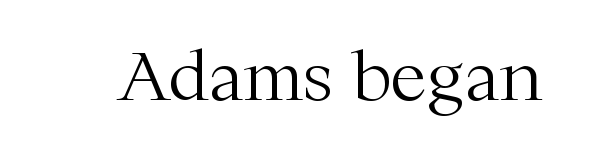
Q: Is the text bold? A: No.
Q: Is the text italic (slanted)? A: No, it is upright.
Q: Is the typeface a serif or a sans-serif typeface? A: Serif.
Q: Is the text underlined? A: No.
Q: Is the spacing between letters normal or unusually wide? A: Normal.
Q: Width (condensed, normal, or wide)? A: Normal.
Q: Stroke contrast? A: Medium.
Q: x-height? A: Medium.
Q: Monospaced? A: No.
